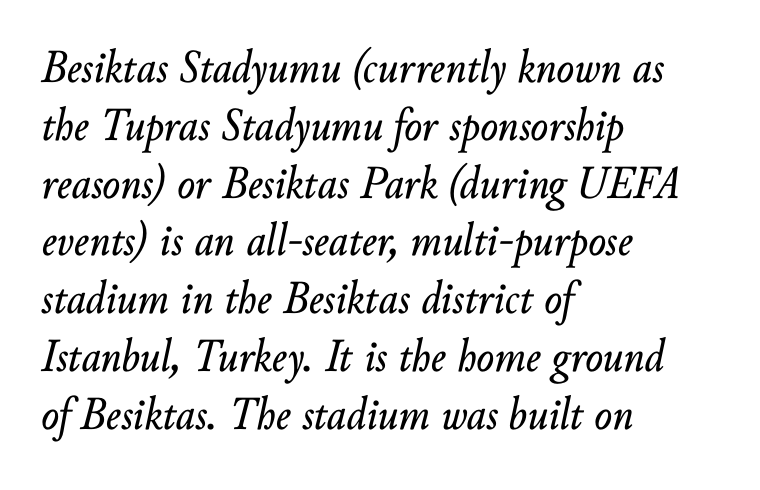
{"italic": "yes", "lean": "right", "slant_degrees": 10, "width": "normal", "stroke_contrast": "low", "x_height": "small", "monospaced": "no", "underline": "no", "align": "left", "line_spacing_ratio": 1.23, "letter_spacing": "normal", "letter_spacing_em": 0.0, "glyph_px": 47}
